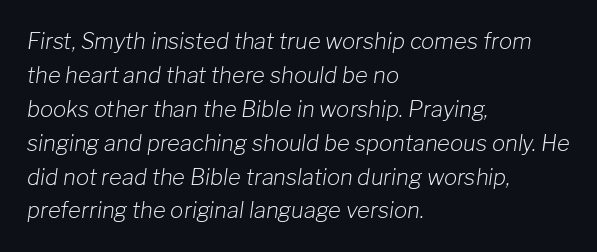
The image shows 22 px text type, italic (leaning right); set left-aligned, normal line spacing (1.54x), normal letter spacing, not underlined.
